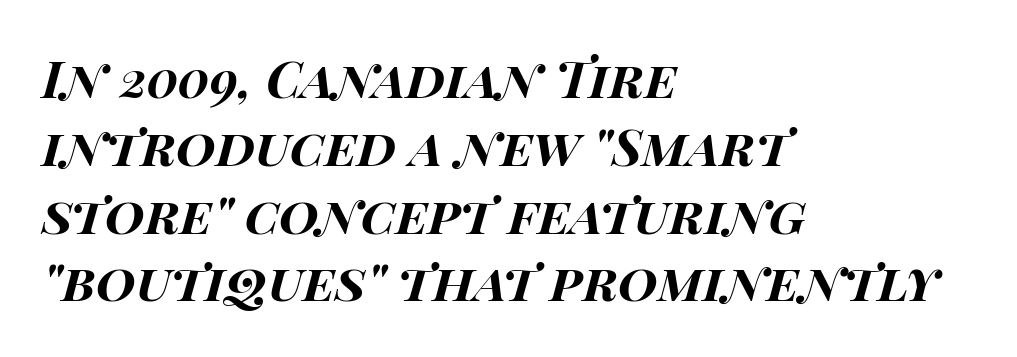
The zone under the glyphs is completely vacant. The lines in this sample share a left origin and differ only in where they stop. Notice how the stems are inclined rather than vertical — that's the hallmark of italics. Varying glyph widths throughout — classic text-font behaviour.
